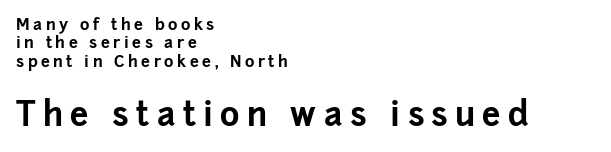
{"serif": "no", "italic": "no", "bold": "yes", "weight": "bold", "width": "normal", "stroke_contrast": "low", "x_height": "medium", "monospaced": "no", "underline": "no", "align": "left", "line_spacing": "tight", "line_spacing_ratio": 1.15, "letter_spacing": "wide", "letter_spacing_em": 0.22, "larger_block": "second", "size_ratio": 2.06, "glyph_px": 33}
